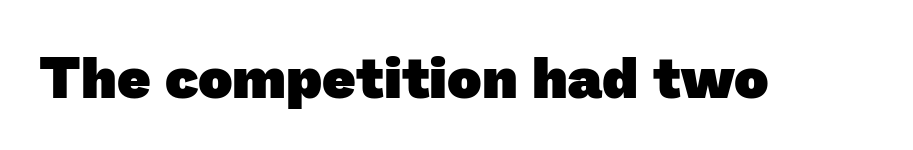
The font is running at its bold setting. Words float on clear page, feet unadorned. Short note: letters normally spaced. A typesetter would call this proportional, since set widths differ per character. Regarding serifs, this sample does without them.
